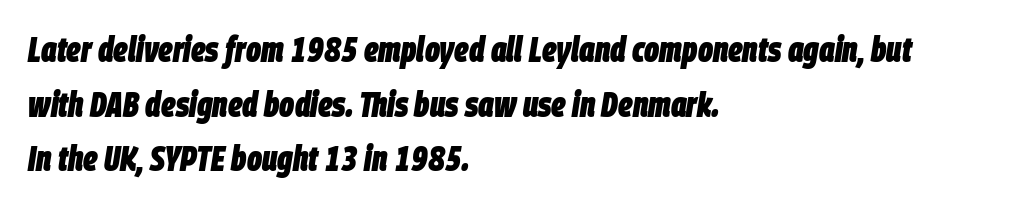
Q: Is the text bold? A: Yes.
Q: Is the text italic (slanted)? A: Yes, it leans right by about 9 degrees.
Q: Is the text underlined? A: No.
Q: How is the paragraph aligned? A: Left-aligned.
Q: Is the spacing between letters normal or unusually wide? A: Normal.
Q: Is the spacing between lines tight, normal or loose? A: Normal.
Q: Width (condensed, normal, or wide)? A: Condensed.
Q: Stroke contrast? A: Low.
Q: x-height? A: Large.
Q: Monospaced? A: No.
